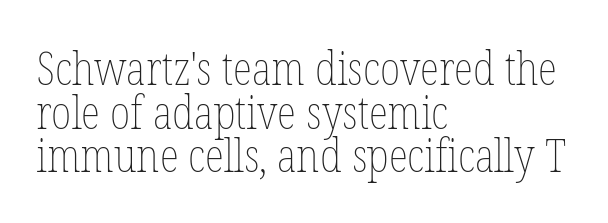
The image shows 45 px thin, condensed type, upright; set left-aligned, tight line spacing (0.97x), normal letter spacing, not underlined; low stroke contrast and a medium x-height.
